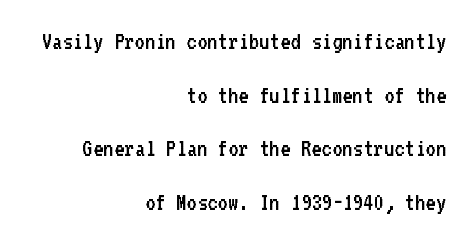
{"italic": "no", "bold": "no", "underline": "no", "align": "right", "line_spacing": "loose", "line_spacing_ratio": 2.15, "letter_spacing": "normal", "letter_spacing_em": 0.0, "glyph_px": 25}
